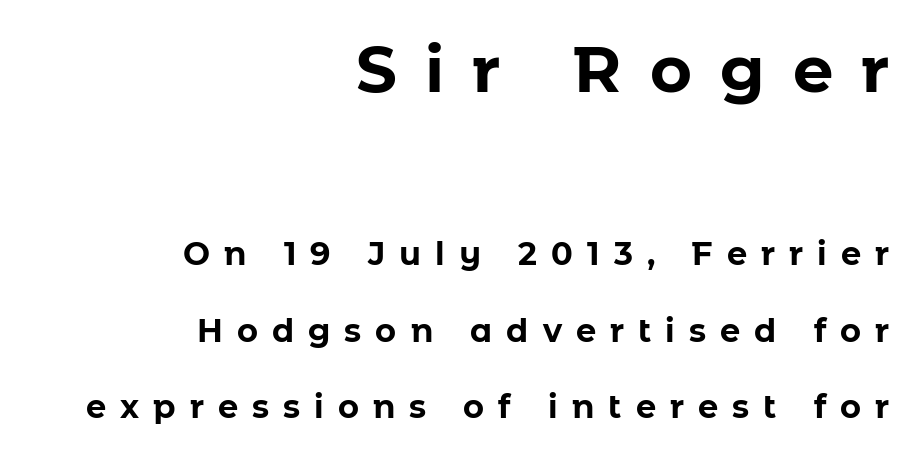
{"serif": "no", "italic": "no", "bold": "yes", "weight": "bold", "width": "normal", "stroke_contrast": "low", "x_height": "medium", "monospaced": "no", "underline": "no", "align": "right", "line_spacing": "loose", "line_spacing_ratio": 2.39, "letter_spacing": "wide", "letter_spacing_em": 0.44, "larger_block": "first", "size_ratio": 2.0, "glyph_px": 64}
